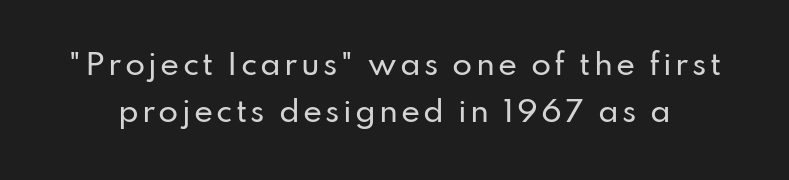
Look at the bottom of the vertical strokes: they stop flat, with no serifs. Vertical strokes here are truly vertical. The passage shown is typed in a proportional face where columns would drift. Does the leading feel generous? No, just average.
